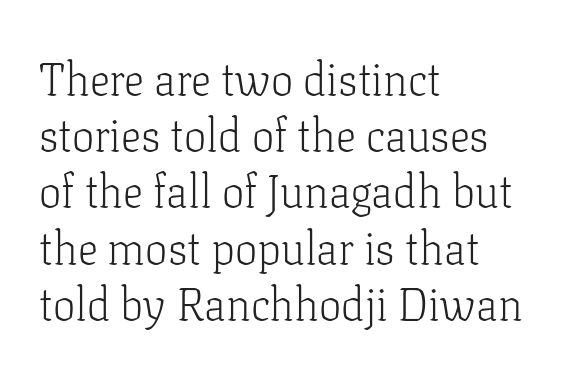
{"serif": "yes", "italic": "no", "bold": "no", "weight": "light", "width": "normal", "stroke_contrast": "low", "x_height": "medium", "monospaced": "no", "underline": "no", "align": "left", "line_spacing": "normal", "line_spacing_ratio": 1.25, "letter_spacing": "normal", "letter_spacing_em": 0.0, "glyph_px": 45}
